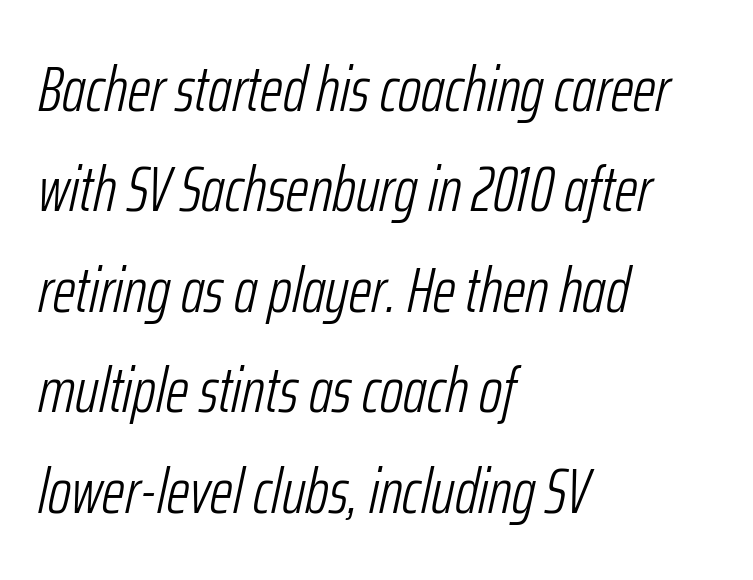
The ragged edge is on the right, which tells us the setting is flush left. Do the characters align in a grid? No, the font is proportional. The string is rendered with underlining switched off. A quiet, ordinary-to-light weight characterises the typeface. How would I describe the line gaps? Plain and ordinary. An italicized treatment has been applied to the whole sample.
